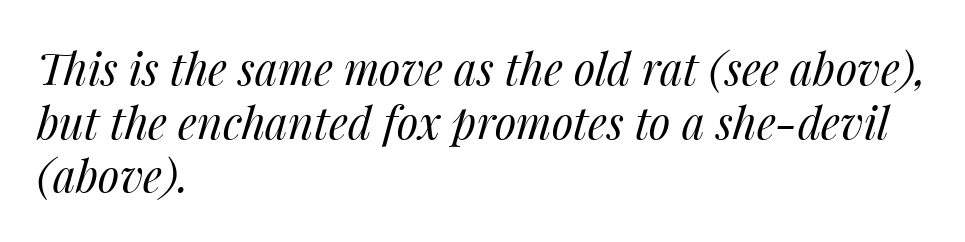
Q: Is the text bold? A: No.
Q: Is the text italic (slanted)? A: Yes, it leans right by about 14 degrees.
Q: Is the text underlined? A: No.
Q: How is the paragraph aligned? A: Left-aligned.
Q: Is the spacing between letters normal or unusually wide? A: Normal.
Q: Width (condensed, normal, or wide)? A: Normal.
Q: Stroke contrast? A: Medium.
Q: x-height? A: Medium.
Q: Monospaced? A: No.
